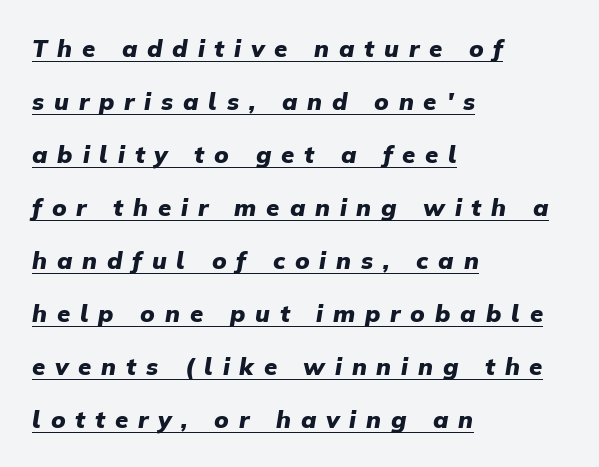
Letter spacing: wide. Typographic density is high because the face is bold. Like a heading marked for emphasis, these lines bear an underscore. Teacher's note: observe the even left margin — that is flush-left alignment.
